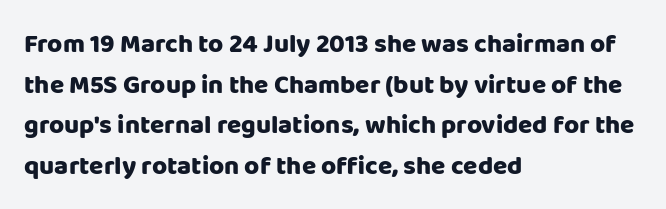
The image shows 26 px bold type, upright; set left-aligned, normal line spacing (1.56x), normal letter spacing, not underlined.
